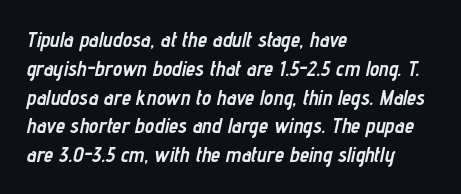
When letters slant like this, we call the style italic. In terms of letterspacing, this is plain default setting. The glyphs have the mass of a bold cut. Quick note: interline space is typical. Leftover space on each line is placed entirely after the last word.
